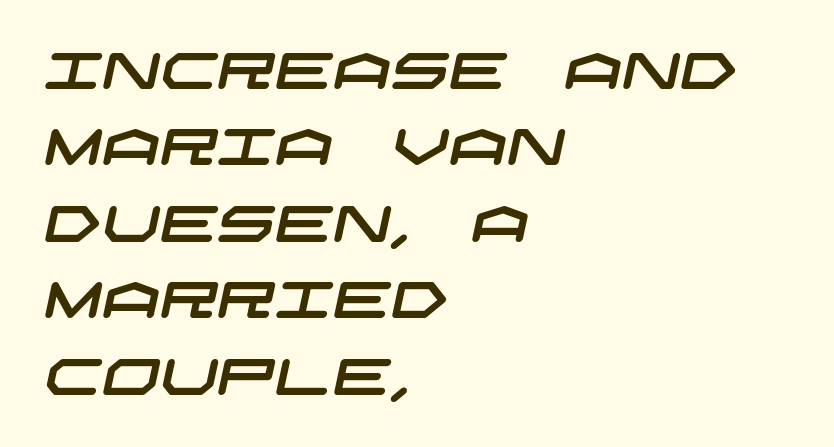
Q: Is the typeface a serif or a sans-serif typeface? A: Sans-serif.
Q: Is the text underlined? A: No.
Q: How is the paragraph aligned? A: Left-aligned.
Q: Is the spacing between letters normal or unusually wide? A: Normal.
Q: Is the spacing between lines tight, normal or loose? A: Normal.
Q: Width (condensed, normal, or wide)? A: Wide.
Q: Stroke contrast? A: Low.
Q: x-height? A: Large.
